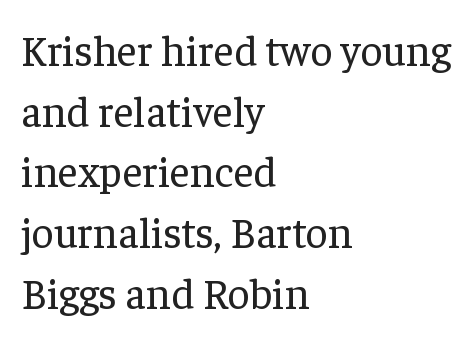
{"serif": "yes", "italic": "no", "bold": "no", "weight": "regular", "width": "normal", "stroke_contrast": "low", "x_height": "medium", "monospaced": "no", "underline": "no", "align": "left", "line_spacing": "normal", "line_spacing_ratio": 1.41, "letter_spacing": "normal", "letter_spacing_em": 0.0, "glyph_px": 43}
